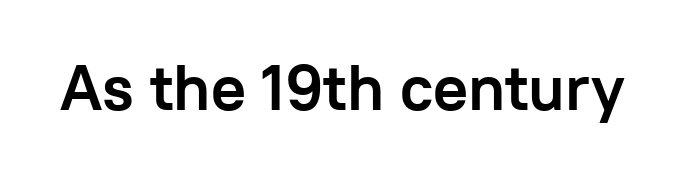
Q: Is the text bold? A: Yes.
Q: Is the text italic (slanted)? A: No, it is upright.
Q: Is the typeface a serif or a sans-serif typeface? A: Sans-serif.
Q: Is the text underlined? A: No.
Q: Is the spacing between letters normal or unusually wide? A: Normal.
Q: Width (condensed, normal, or wide)? A: Normal.
Q: Stroke contrast? A: Low.
Q: x-height? A: Medium.
Q: Monospaced? A: No.
